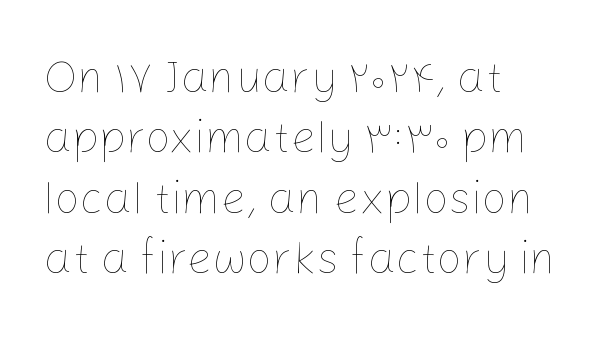
The image shows 45 px thin type, upright; set left-aligned, normal line spacing (1.34x), normal letter spacing, not underlined; low stroke contrast and a medium x-height.
